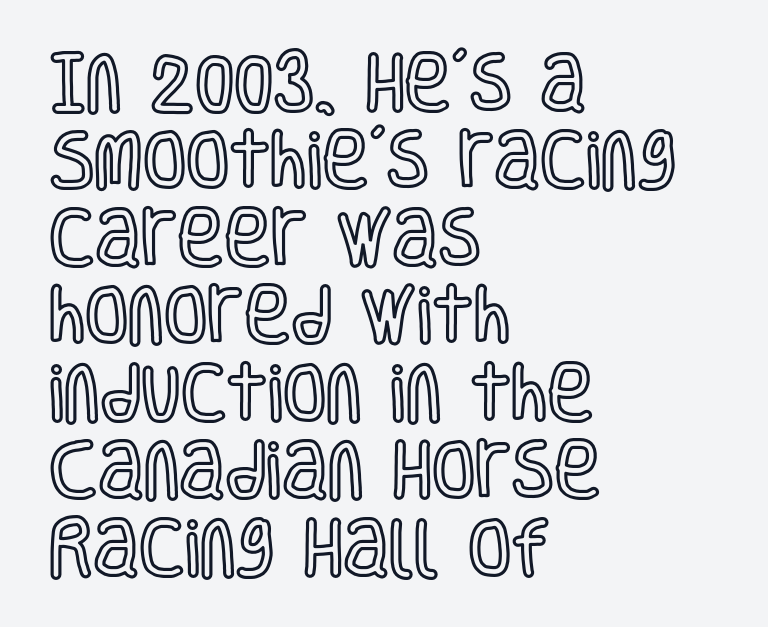
The image shows 63 px condensed type, upright; set left-aligned, line spacing 1.23x, normal letter spacing, not underlined; a large x-height.
